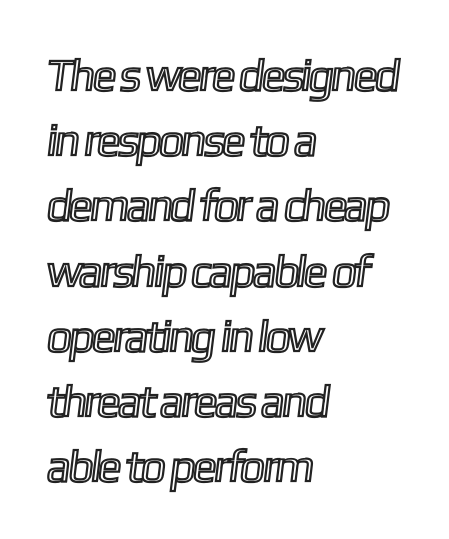
Honestly, the row spacing looks completely unremarkable. Looks like regular typesetting: each glyph gets only the width it needs. Underlining? Definitely not there. Short and long lines alike share a common starting point at left.
